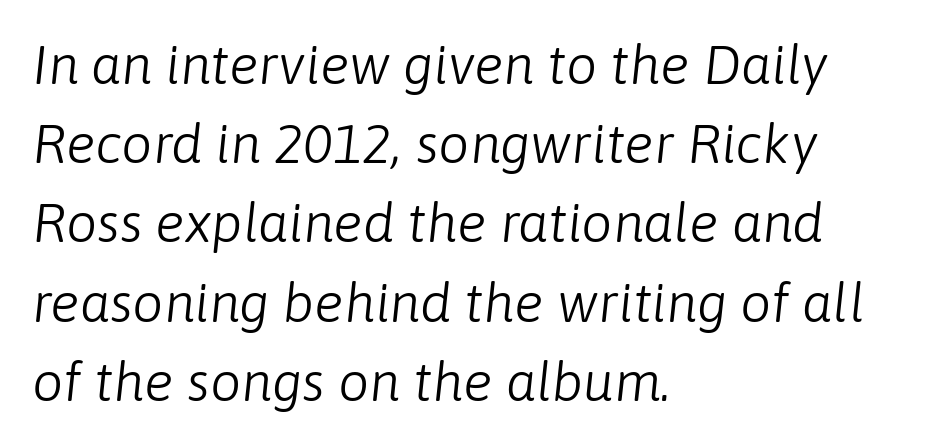
Is the block centered? No — it sits flush against the left margin. Glance below the letters and you will spot only blank space. This sample uses an oblique cut, with every glyph tilted off the vertical. In terms of letterspacing, this is plain default setting. The letterforms sit at book weight or below. A typesetter would call this leading conventional body-copy spacing.
